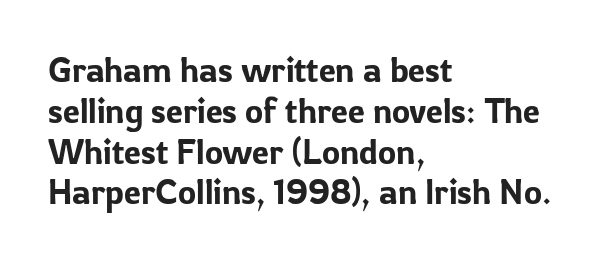
Style check: upright. Casual observation: everything's shoved over to the left. Stroke terminals: plain, sans-serif. A clean baseline with only descenders dipping below it. Observe the ordinary spacing: letters are neighbours, not strangers. Character widths vary here, with narrow letters taking less room than wide ones.
